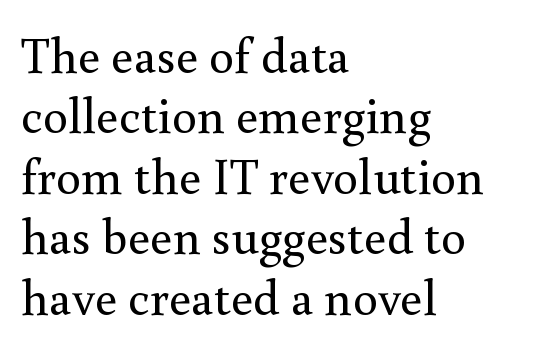
Q: Is the text bold? A: No.
Q: Is the text italic (slanted)? A: No, it is upright.
Q: Is the typeface a serif or a sans-serif typeface? A: Serif.
Q: Is the text underlined? A: No.
Q: How is the paragraph aligned? A: Left-aligned.
Q: Is the spacing between letters normal or unusually wide? A: Normal.
Q: Width (condensed, normal, or wide)? A: Normal.
Q: x-height? A: Small.
Q: Monospaced? A: No.
